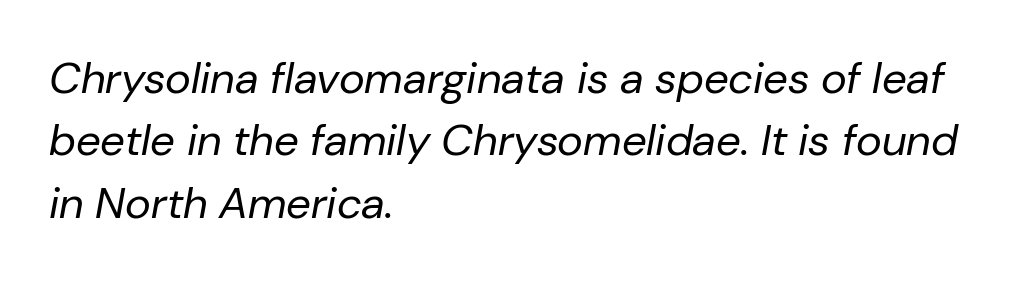
{"italic": "yes", "lean": "right", "slant_degrees": 10, "bold": "no", "weight": "regular", "width": "normal", "stroke_contrast": "low", "x_height": "medium", "monospaced": "no", "underline": "no", "align": "left", "line_spacing": "normal", "line_spacing_ratio": 1.42, "letter_spacing": "normal", "letter_spacing_em": 0.0, "glyph_px": 44}
